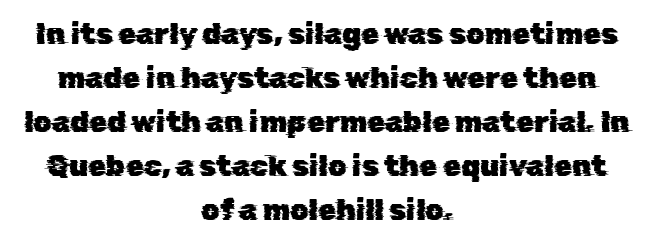
{"serif": "no", "width": "normal", "stroke_contrast": "low", "x_height": "medium", "monospaced": "no", "underline": "no", "align": "center", "line_spacing": "normal", "line_spacing_ratio": 1.52, "letter_spacing": "normal", "letter_spacing_em": 0.0, "glyph_px": 29}
